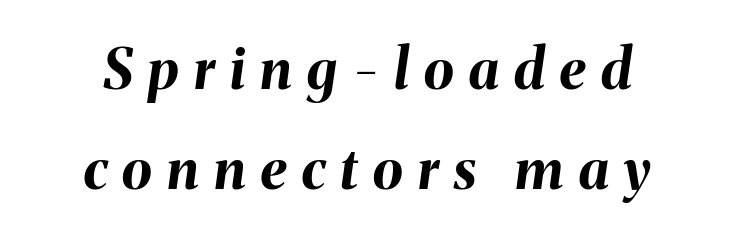
Q: Is the text bold? A: Yes.
Q: Is the text italic (slanted)? A: Yes, it leans right by about 8 degrees.
Q: Is the text underlined? A: No.
Q: Is the spacing between letters normal or unusually wide? A: Unusually wide.
Q: Width (condensed, normal, or wide)? A: Normal.
Q: Stroke contrast? A: Medium.
Q: x-height? A: Medium.
Q: Monospaced? A: No.
